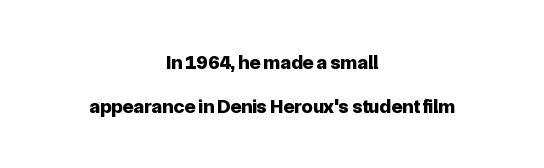
Q: Is the text bold? A: Yes.
Q: Is the text italic (slanted)? A: No, it is upright.
Q: Is the text underlined? A: No.
Q: How is the paragraph aligned? A: Centered.
Q: Is the spacing between letters normal or unusually wide? A: Normal.
Q: Is the spacing between lines tight, normal or loose? A: Loose.
